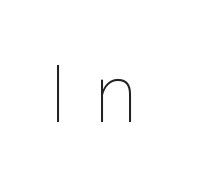
The image shows 79 px thin type, upright; set unusually wide letter spacing (+0.32 em), not underlined; low stroke contrast and a medium x-height.
